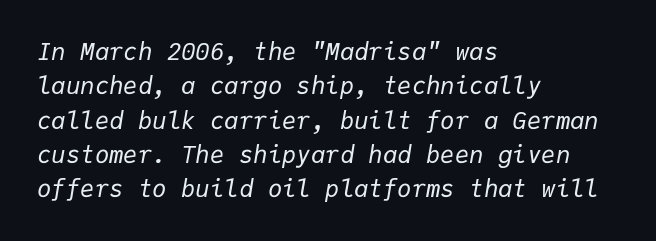
Quick note: italic. This block has exactly the height ordinary leading produces. A clean baseline with only descenders dipping below it. Weight: in the light-to-regular range. Here the glyphs are tracked normally, forming tight word shapes. Horizontally, the lines are justified to the leading edge only.
